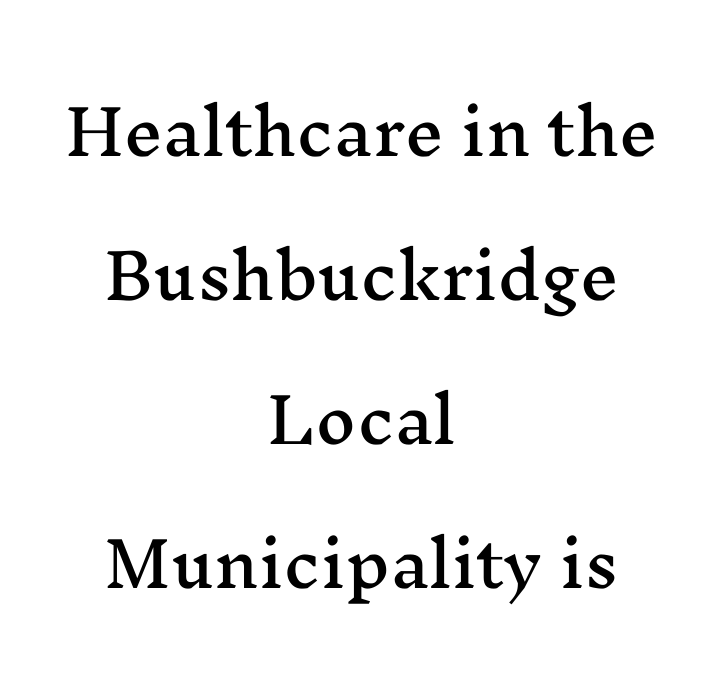
The image shows 62 px wide serif type, upright; set centered, loose line spacing (2.32x), normal letter spacing, not underlined; medium stroke contrast and a medium x-height.
